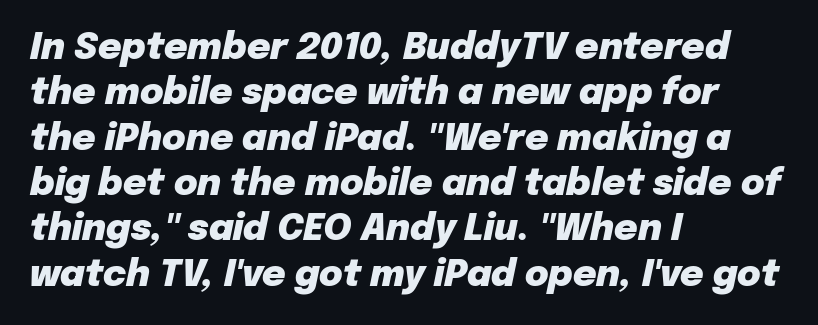
{"italic": "yes", "lean": "right", "slant_degrees": 12, "bold": "yes", "weight": "heavy", "width": "normal", "stroke_contrast": "low", "x_height": "medium", "monospaced": "no", "underline": "no", "align": "left", "line_spacing": "normal", "line_spacing_ratio": 1.26, "letter_spacing": "normal", "letter_spacing_em": 0.0, "glyph_px": 36}
